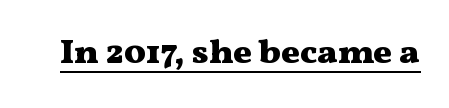
Is there an underline? Yes — a line sits under the letters. Are there feet on the stems? There are — it's a serif. Heft: maximum for text — a bold. Short note: letters normally spaced. Do the characters align in a grid? No, the font is proportional. These lines were composed using upright roman letters.
